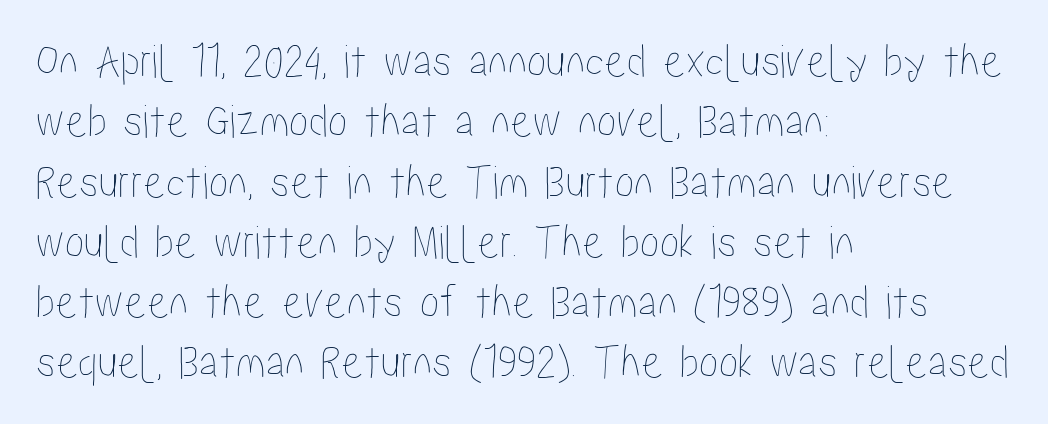
Is the letter spacing exaggerated? No — it looks like the ordinary default. Alignment: flush left. Plain, unruled lines of type. Italic: no, the glyphs are upright roman. Looks like regular typesetting: each glyph gets only the width it needs.
